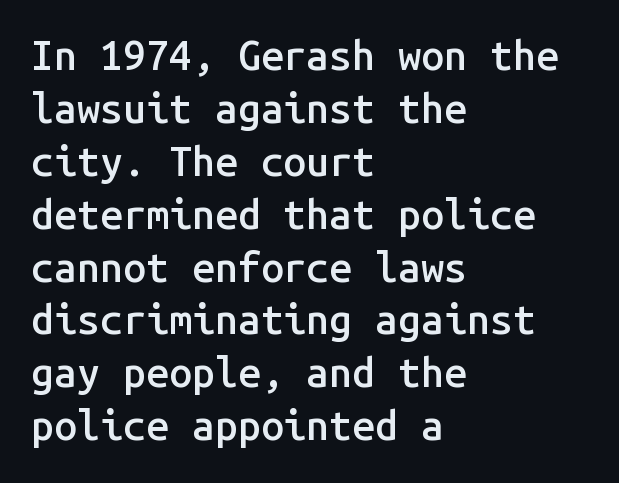
The image shows 41 px semibold sans-serif type, upright, monospaced; set left-aligned, normal line spacing (1.29x), normal letter spacing, not underlined; low stroke contrast and a medium x-height.
